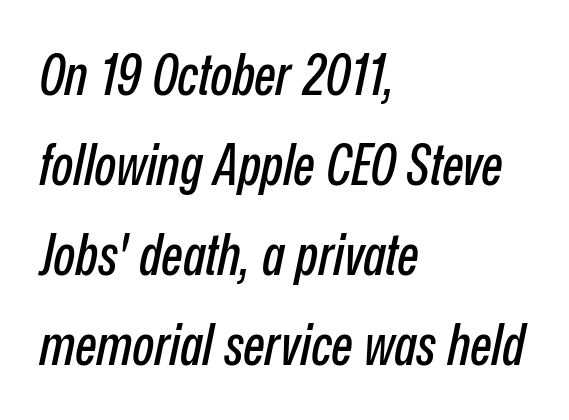
Q: Is the text italic (slanted)? A: Yes, it leans right by about 12 degrees.
Q: Is the text underlined? A: No.
Q: How is the paragraph aligned? A: Left-aligned.
Q: Is the spacing between letters normal or unusually wide? A: Normal.
Q: Is the spacing between lines tight, normal or loose? A: Normal.
Q: Width (condensed, normal, or wide)? A: Condensed.
Q: Stroke contrast? A: Low.
Q: x-height? A: Medium.
Q: Monospaced? A: No.
